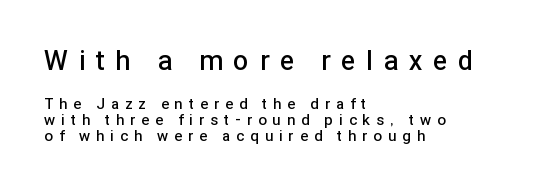
{"italic": "no", "bold": "semi", "underline": "no", "align": "left", "line_spacing": "tight", "line_spacing_ratio": 1.06, "letter_spacing": "wide", "letter_spacing_em": 0.41, "larger_block": "first", "size_ratio": 1.8, "glyph_px": 27}
